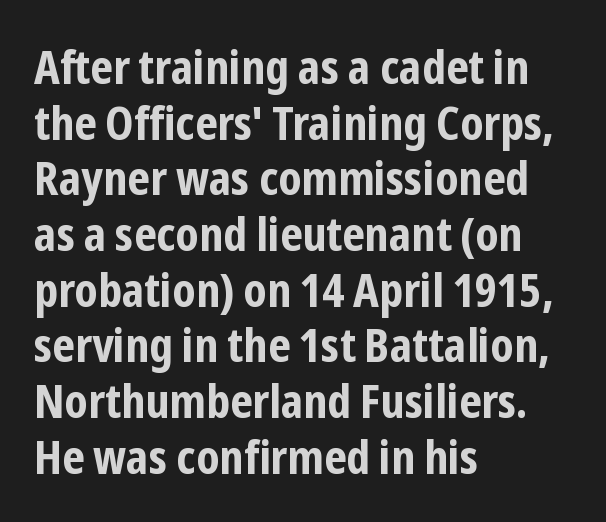
Compared with an ordinary text face, these strokes are far heavier — a full bold. Every row of glyphs begins at an identical x-position on the left. Rendered with straight, roman letterforms. Any mark beneath the type? The region is blank. Type style note: lacks serifs. A typesetter would call this zero additional tracking.
